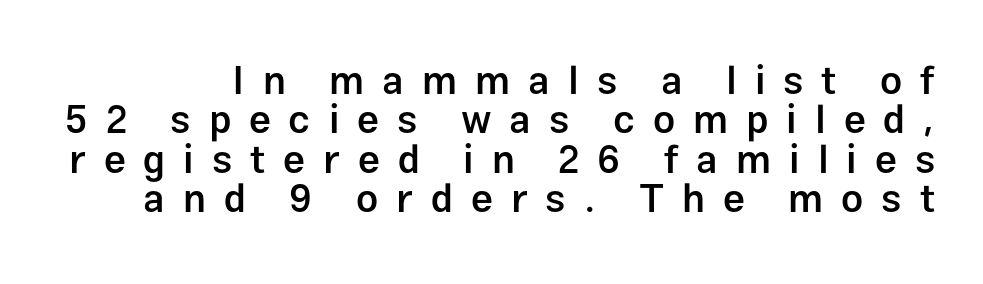
{"serif": "no", "italic": "no", "bold": "semi", "weight": "semibold", "width": "normal", "stroke_contrast": "low", "x_height": "medium", "monospaced": "no", "underline": "no", "line_spacing": "tight", "line_spacing_ratio": 1.01, "letter_spacing": "wide", "letter_spacing_em": 0.46, "glyph_px": 39}
